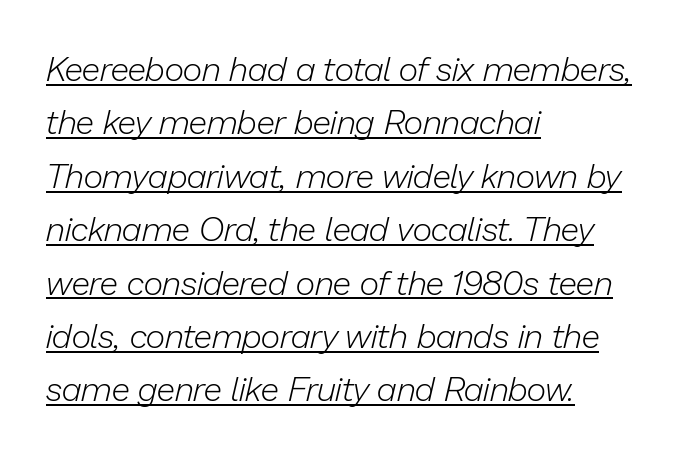
The image shows 34 px light type, italic (leaning right); set left-aligned, normal line spacing (1.57x), normal letter spacing, underlined; low stroke contrast and a medium x-height.
